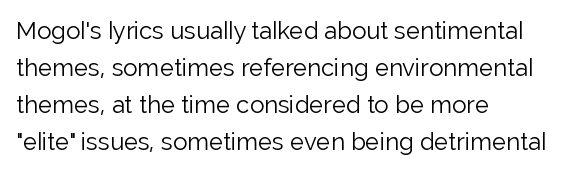
Vertical strokes here are truly vertical. Every row of glyphs begins at an identical x-position on the left. Between one letter and the next there's only the usual sliver of space. Only glyphs here, with clear space below each row.
